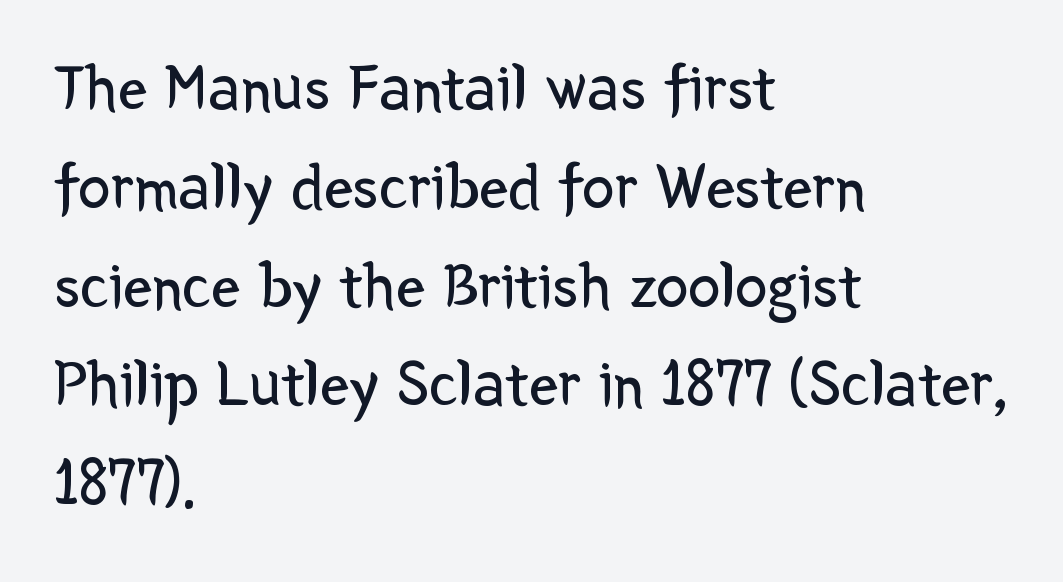
A typesetter would mark this as roman, not italic. This rendering features lettering with no underline. Regarding serifs, this sample does without them. The leading is moderate, giving the passage an even texture. Think of a printed novel: that variable character pitch is what you see here.
